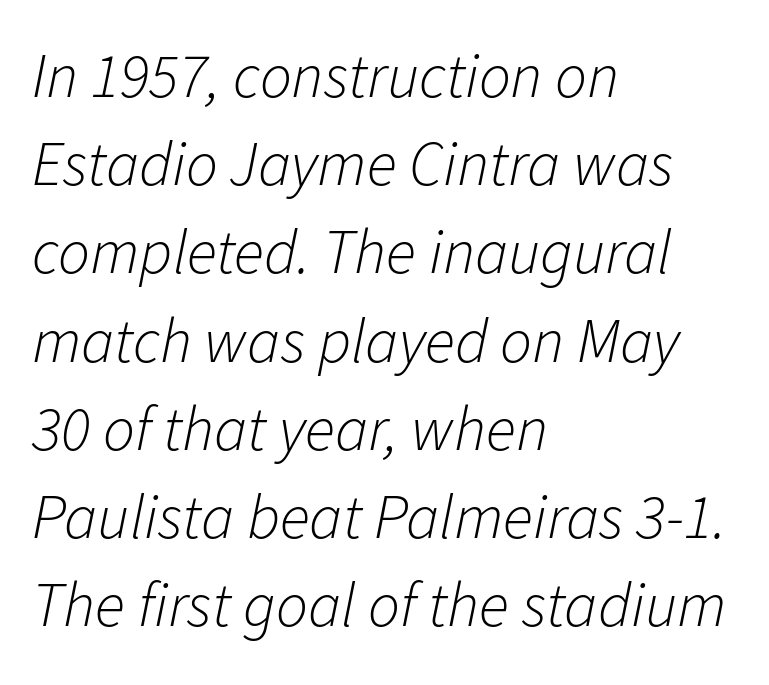
Letters rest on an invisible, unmarked baseline. Between one letter and the next there's only the usual sliver of space. The face used here has a pronounced slope to its letters. The text block is weighted toward the left margin, trailing off unevenly rightward. Stems here are at most as thick as an everyday book face.
